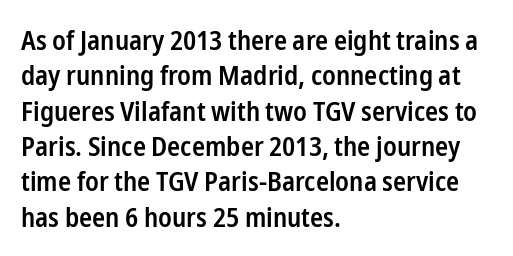
{"italic": "no", "bold": "semi", "underline": "no", "align": "left", "line_spacing": "normal", "line_spacing_ratio": 1.31, "letter_spacing": "normal", "letter_spacing_em": 0.0, "glyph_px": 27}
